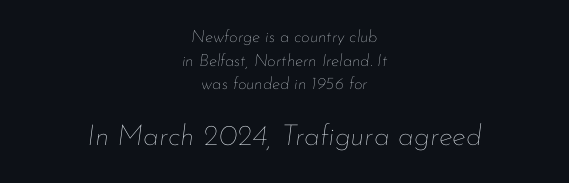
Q: Is the text bold? A: No.
Q: Is the text italic (slanted)? A: Yes, it leans right by about 7 degrees.
Q: Is the text underlined? A: No.
Q: How is the paragraph aligned? A: Centered.
Q: Is the spacing between letters normal or unusually wide? A: Normal.
Q: Is the spacing between lines tight, normal or loose? A: Normal.
Q: Which block of text is set in a larger size, the first (top) or the second (bottom)? A: The second (bottom) one.
Q: Width (condensed, normal, or wide)? A: Normal.
Q: Stroke contrast? A: Low.
Q: x-height? A: Small.
Q: Monospaced? A: No.
